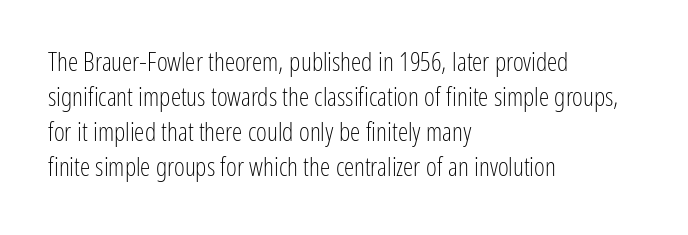
How are the letters spaced? Ordinarily, with no added tracking. Has an underline been added? It has not. Honestly, the row spacing looks completely unremarkable. The font is comparable to plain body text, perhaps lighter. Visually the block forms a straight wall on the left and a jagged coastline on the right.
